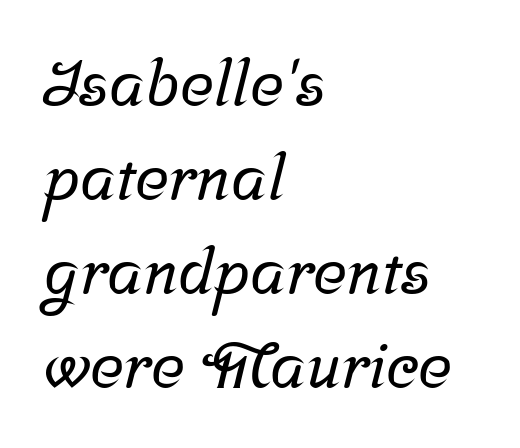
The letters advance in unequal steps, a hallmark of proportional type. The lines in this sample share a left origin and differ only in where they stop. Regarding leading, the lines here are spaced in the standard way. The passage shown is not underscored anywhere. Spacing between characters is what you'd get straight out of the box.
